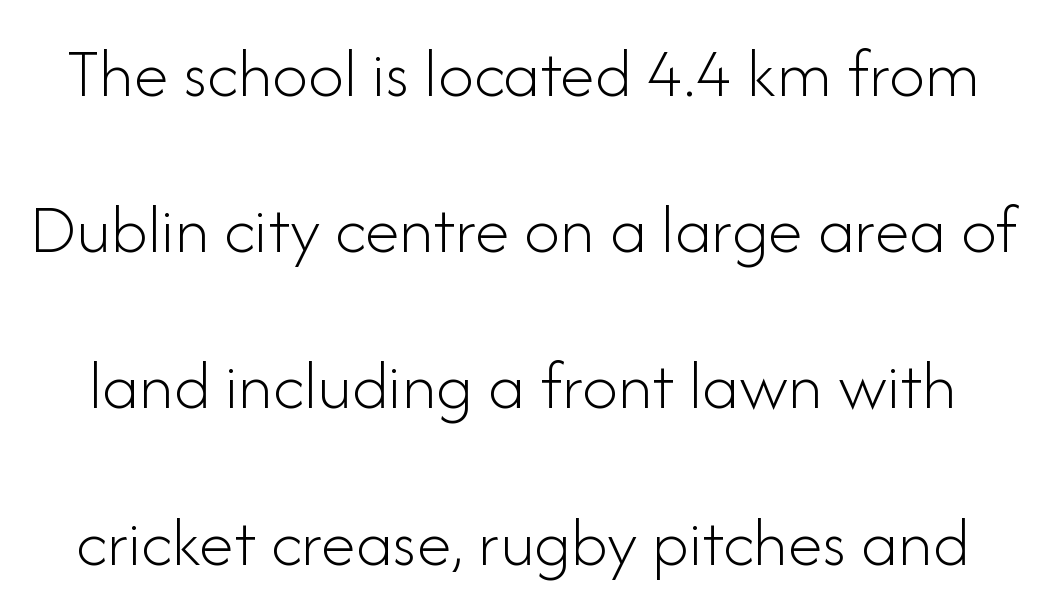
The image shows 71 px light sans-serif type, upright; set loose line spacing (2.2x), normal letter spacing, not underlined; low stroke contrast and a small x-height.
